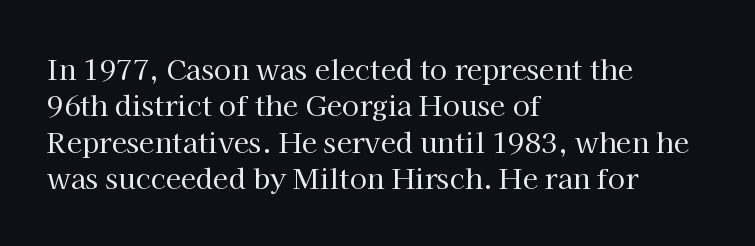
Q: Is the text bold? A: No.
Q: Is the text italic (slanted)? A: No, it is upright.
Q: Is the typeface a serif or a sans-serif typeface? A: Serif.
Q: Is the text underlined? A: No.
Q: How is the paragraph aligned? A: Left-aligned.
Q: Is the spacing between letters normal or unusually wide? A: Normal.
Q: Is the spacing between lines tight, normal or loose? A: Normal.
Q: Width (condensed, normal, or wide)? A: Normal.
Q: Stroke contrast? A: High.
Q: x-height? A: Medium.
Q: Monospaced? A: No.
